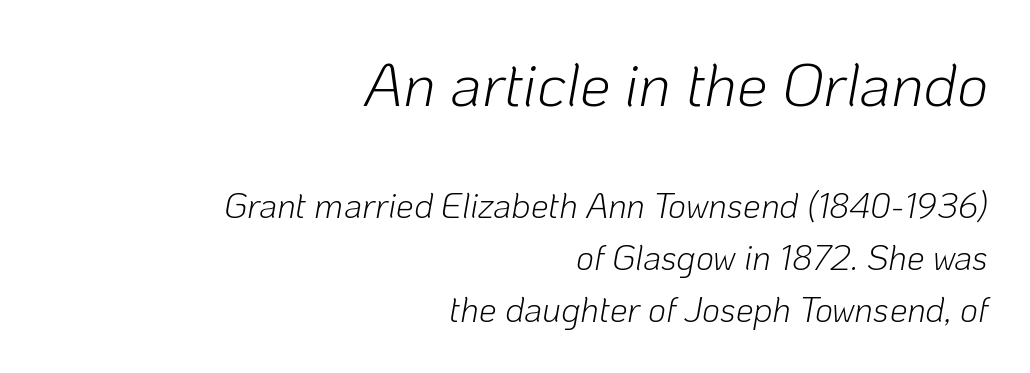
Here the designer chose a conventional face with non-uniform glyph widths. Leftover space on each line is placed entirely before the opening word. One glance says typical: line gaps are just what's usual. No letter is thick-stroked: the sample isn't bold.
